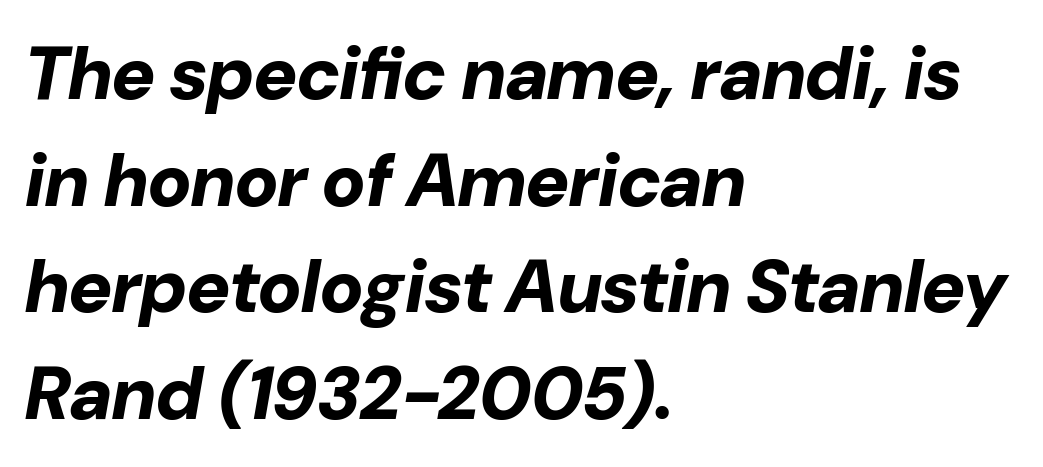
{"italic": "yes", "lean": "right", "slant_degrees": 10, "bold": "yes", "weight": "bold", "width": "normal", "stroke_contrast": "low", "x_height": "medium", "monospaced": "no", "underline": "no", "align": "left", "line_spacing": "normal", "line_spacing_ratio": 1.44, "letter_spacing": "normal", "letter_spacing_em": 0.0, "glyph_px": 74}
